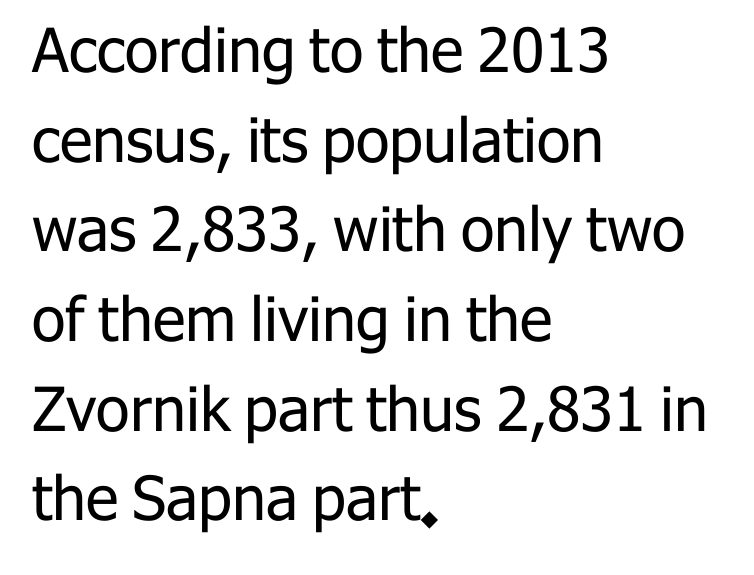
No italicization has been applied; the sample stays upright. Stroke thickness stays within the range of a standard reading face or lighter. I'd call this a sans setting — the letters go barefoot. Rule under the text: the space is simply empty.
